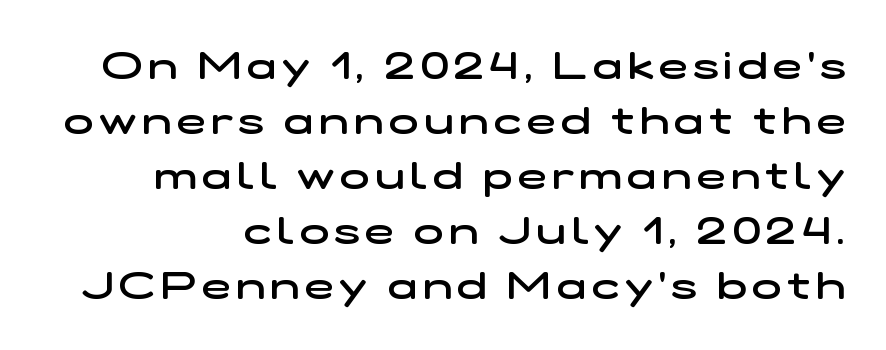
Q: Is the text bold? A: Semi-bold.
Q: Is the typeface a serif or a sans-serif typeface? A: Sans-serif.
Q: Is the text underlined? A: No.
Q: How is the paragraph aligned? A: Right-aligned.
Q: Is the spacing between lines tight, normal or loose? A: Normal.
Q: Width (condensed, normal, or wide)? A: Wide.
Q: Stroke contrast? A: Low.
Q: x-height? A: Medium.
Q: Monospaced? A: No.
